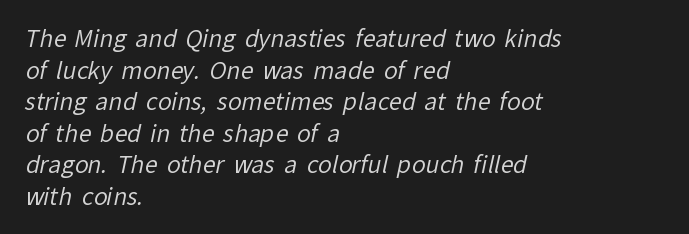
{"bold": "no", "underline": "no", "align": "left", "line_spacing": "normal", "line_spacing_ratio": 1.37, "letter_spacing": "normal", "letter_spacing_em": 0.0, "glyph_px": 23}
